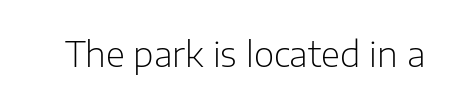
A typesetter would label this face a sans. A roman cut, with each character standing at attention. Type without underlining. Proportional: the letters do not fall into vertical columns. The characters are drawn with everyday or finer stroke widths.
